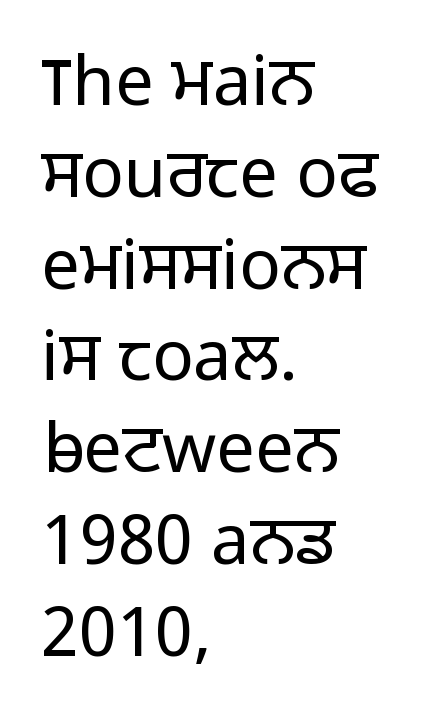
{"serif": "no", "italic": "no", "bold": "no", "weight": "light", "width": "normal", "stroke_contrast": "low", "x_height": "medium", "monospaced": "no", "underline": "no", "align": "left", "line_spacing": "normal", "line_spacing_ratio": 1.33, "letter_spacing": "normal", "letter_spacing_em": 0.0, "glyph_px": 69}
